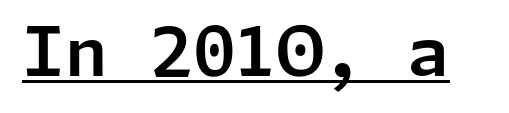
Posture: vertical. Serifs: no, the terminals of the letterforms are clean. The words here are underlined. This rendering leaves character spacing at its baseline value.
